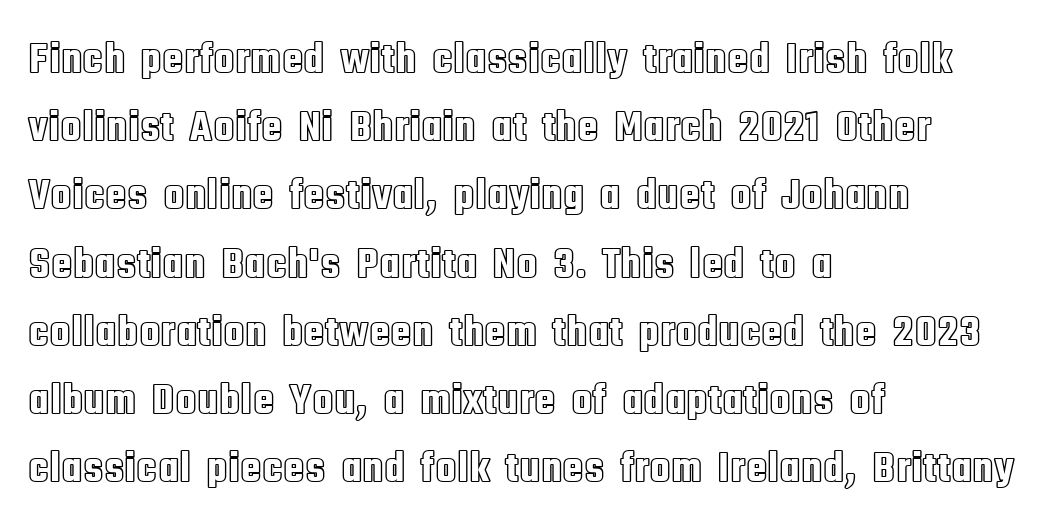
Q: Is the text italic (slanted)? A: No, it is upright.
Q: Is the text underlined? A: No.
Q: How is the paragraph aligned? A: Left-aligned.
Q: Is the spacing between letters normal or unusually wide? A: Normal.
Q: Is the spacing between lines tight, normal or loose? A: Normal.
Q: Width (condensed, normal, or wide)? A: Condensed.
Q: x-height? A: Large.
Q: Monospaced? A: No.
